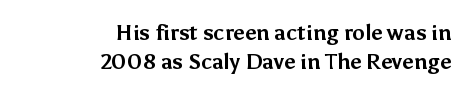
Caption: bold face, heavy strokes. These lines keep a tight, regular rhythm from letter to letter. Beneath every word, the page is bare. How would I describe the line gaps? Plain and ordinary. Each line ends at the same right margin while the left side varies.
